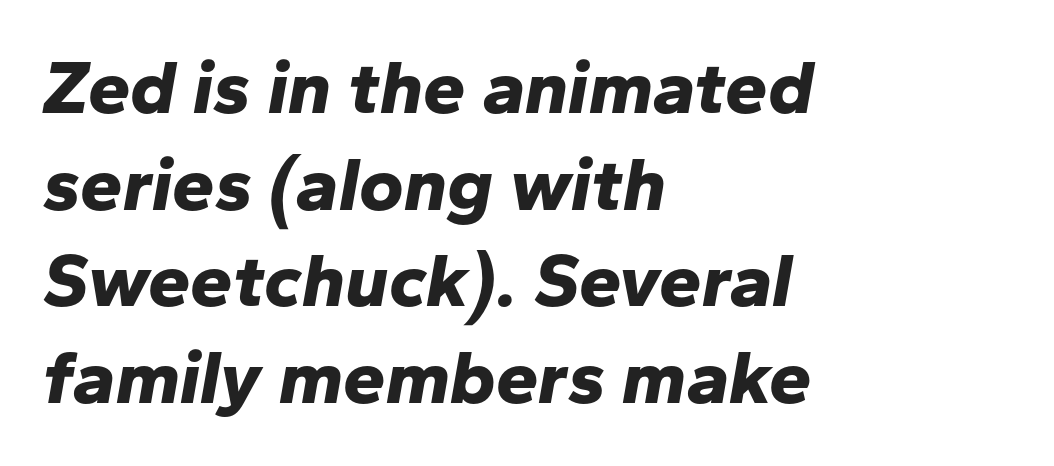
Q: Is the text bold? A: Yes.
Q: Is the text italic (slanted)? A: Yes, it leans right by about 10 degrees.
Q: Is the text underlined? A: No.
Q: How is the paragraph aligned? A: Left-aligned.
Q: Is the spacing between letters normal or unusually wide? A: Normal.
Q: Is the spacing between lines tight, normal or loose? A: Normal.
Q: Width (condensed, normal, or wide)? A: Normal.
Q: Stroke contrast? A: Low.
Q: x-height? A: Medium.
Q: Monospaced? A: No.
